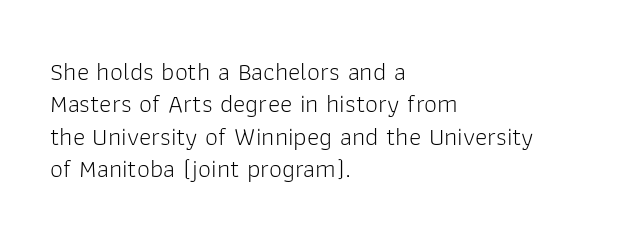
Q: Is the text bold? A: No.
Q: Is the text italic (slanted)? A: No, it is upright.
Q: Is the text underlined? A: No.
Q: How is the paragraph aligned? A: Left-aligned.
Q: Is the spacing between letters normal or unusually wide? A: Normal.
Q: Is the spacing between lines tight, normal or loose? A: Normal.
